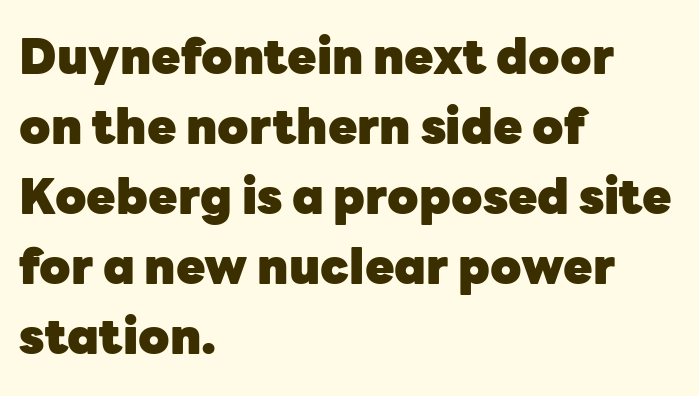
This sample has the flowing, uneven cadence of proportional lettering. In terms of letterform style, serifs are entirely absent. The rows are spaced the way most documents space them. The rendering anchors every line to the left-hand side.
